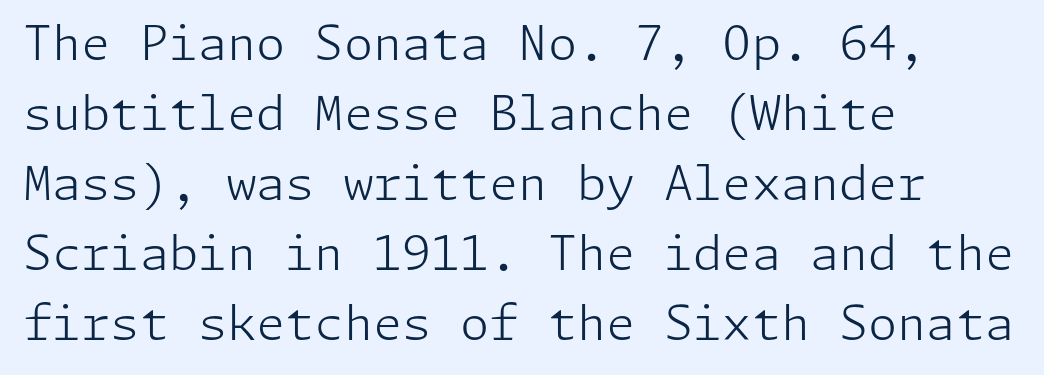
The image shows 47 px light sans-serif type, upright; set left-aligned, normal line spacing (1.49x), normal letter spacing, not underlined; low stroke contrast and a medium x-height.
